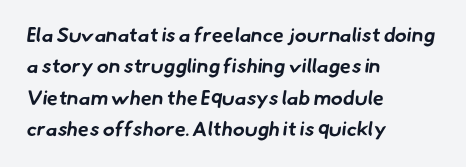
Q: Is the text bold? A: Yes.
Q: Is the text underlined? A: No.
Q: How is the paragraph aligned? A: Left-aligned.
Q: Is the spacing between letters normal or unusually wide? A: Normal.
Q: Is the spacing between lines tight, normal or loose? A: Normal.
